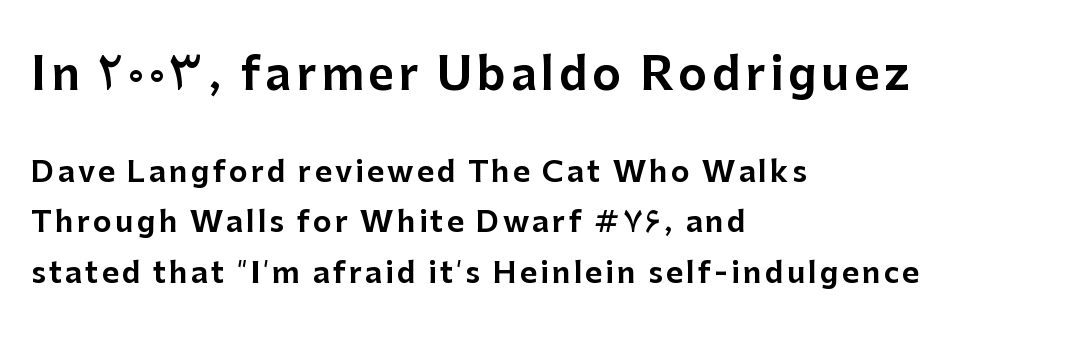
Q: Is the text italic (slanted)? A: No, it is upright.
Q: Is the typeface a serif or a sans-serif typeface? A: Sans-serif.
Q: Is the text underlined? A: No.
Q: How is the paragraph aligned? A: Left-aligned.
Q: Which block of text is set in a larger size, the first (top) or the second (bottom)? A: The first (top) one.
Q: Width (condensed, normal, or wide)? A: Normal.
Q: Stroke contrast? A: Low.
Q: x-height? A: Medium.
Q: Monospaced? A: No.
